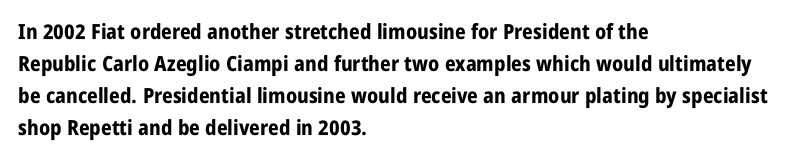
The image shows 21 px bold type, upright; set left-aligned, normal line spacing (1.52x), normal letter spacing, not underlined.
